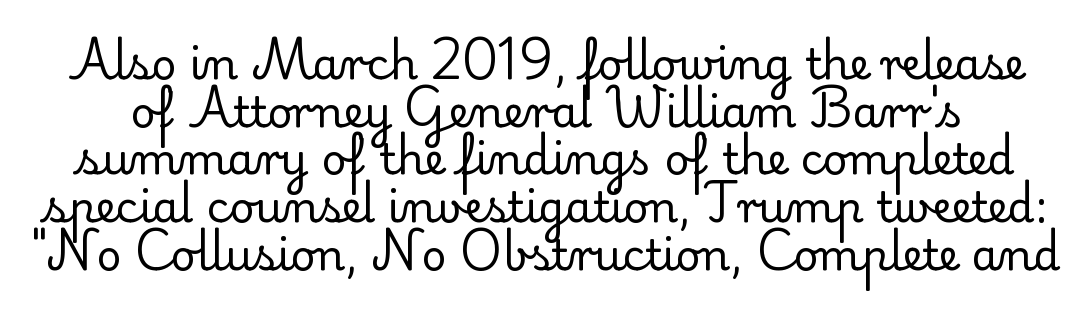
Stroke terminals: seriffed. The type is set solid horizontally, with unmodified tracking. Varying glyph widths throughout — classic text-font behaviour. Stroke mass is kept to a normal reading level or below. The letters stand upright; this is a roman face.
